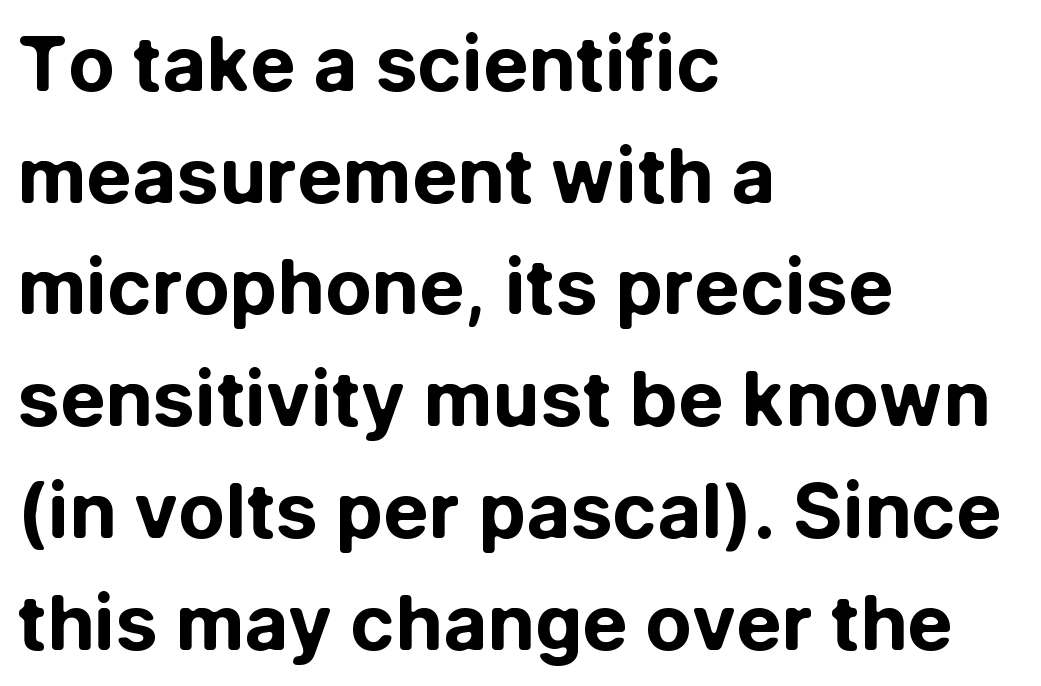
{"serif": "no", "italic": "no", "bold": "yes", "weight": "bold", "width": "normal", "stroke_contrast": "low", "x_height": "medium", "monospaced": "no", "underline": "no", "align": "left", "line_spacing": "normal", "line_spacing_ratio": 1.47, "letter_spacing": "normal", "letter_spacing_em": 0.0, "glyph_px": 76}
